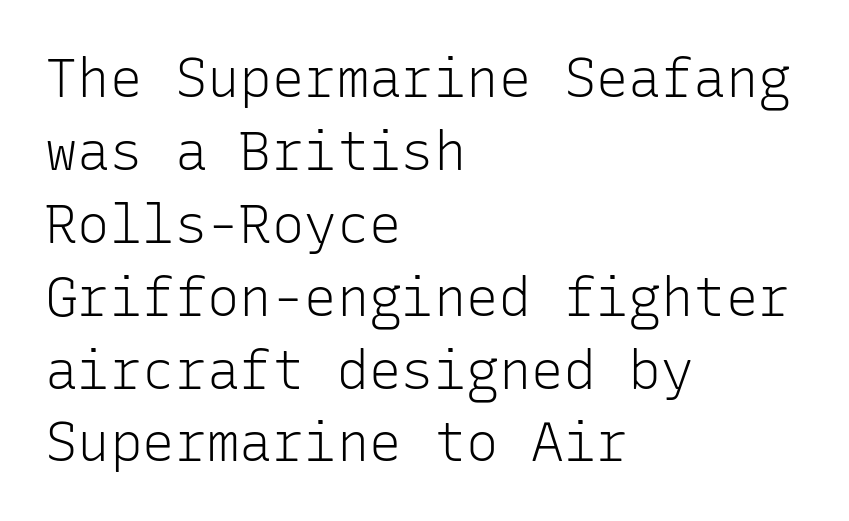
Q: Is the text bold? A: No.
Q: Is the text italic (slanted)? A: No, it is upright.
Q: Is the typeface a serif or a sans-serif typeface? A: Sans-serif.
Q: Is the text underlined? A: No.
Q: How is the paragraph aligned? A: Left-aligned.
Q: Is the spacing between letters normal or unusually wide? A: Normal.
Q: Is the spacing between lines tight, normal or loose? A: Normal.
Q: Width (condensed, normal, or wide)? A: Normal.
Q: Stroke contrast? A: Low.
Q: x-height? A: Medium.
Q: Monospaced? A: Yes.
